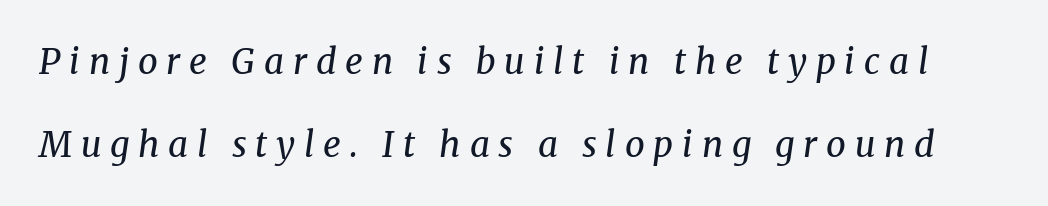
The image shows 35 px regular-weight serif type, italic (leaning right); set loose line spacing (2.37x), unusually wide letter spacing (+0.25 em), not underlined; medium stroke contrast and a medium x-height.
